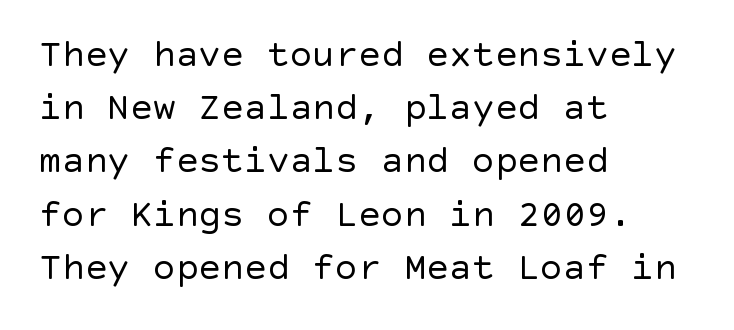
{"serif": "no", "italic": "no", "bold": "no", "weight": "regular", "width": "normal", "x_height": "large", "underline": "no", "align": "left", "line_spacing": "normal", "line_spacing_ratio": 1.4, "letter_spacing": "normal", "letter_spacing_em": 0.0, "glyph_px": 38}
